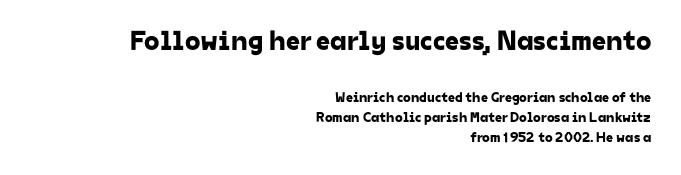
The image shows 28 px sans-serif type; set right-aligned, normal line spacing (1.42x), normal letter spacing, not underlined; the first (top) block is 2.0x larger; low stroke contrast and a medium x-height.
